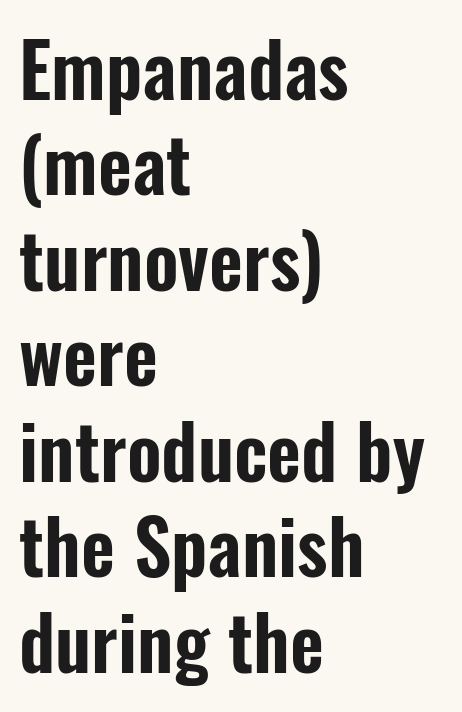
Q: Is the text italic (slanted)? A: No, it is upright.
Q: Is the typeface a serif or a sans-serif typeface? A: Sans-serif.
Q: Is the text underlined? A: No.
Q: How is the paragraph aligned? A: Left-aligned.
Q: Is the spacing between letters normal or unusually wide? A: Normal.
Q: Is the spacing between lines tight, normal or loose? A: Normal.
Q: Width (condensed, normal, or wide)? A: Condensed.
Q: Stroke contrast? A: Low.
Q: x-height? A: Medium.
Q: Monospaced? A: No.
